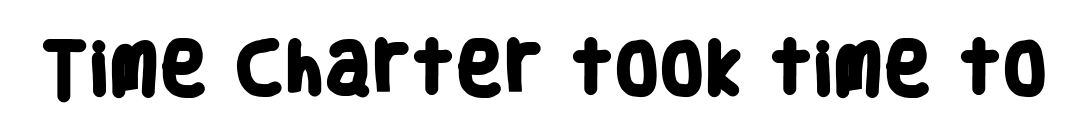
The image shows 58 px heavy, condensed sans-serif type; set normal letter spacing, not underlined; low stroke contrast and a large x-height.
